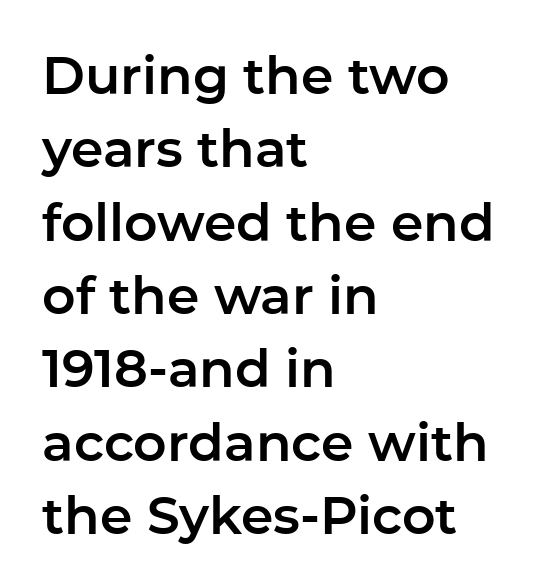
{"serif": "no", "italic": "no", "width": "normal", "stroke_contrast": "low", "x_height": "medium", "monospaced": "no", "underline": "no", "align": "left", "line_spacing": "normal", "line_spacing_ratio": 1.41, "letter_spacing": "normal", "letter_spacing_em": 0.0, "glyph_px": 52}
